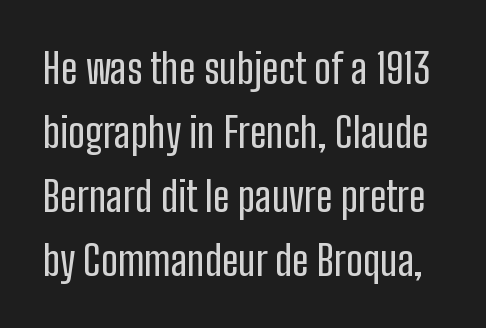
How would I describe the line gaps? Plain and ordinary. It's the straight-up-and-down kind of type. Classification — sans serif. Plain, unruled lines of type. Caption: standard tracking, unaltered. Here the designer chose a conventional face with non-uniform glyph widths.
